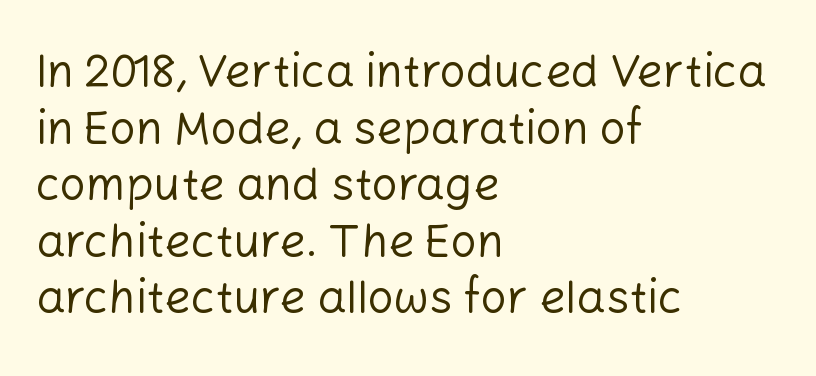
The image shows 46 px regular-weight sans-serif type, upright; set left-aligned, line spacing 1.23x, normal letter spacing, not underlined; low stroke contrast and a medium x-height.
